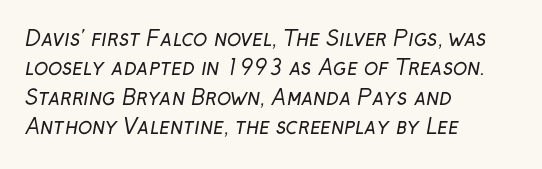
Q: Is the text bold? A: No.
Q: Is the text underlined? A: No.
Q: How is the paragraph aligned? A: Left-aligned.
Q: Is the spacing between letters normal or unusually wide? A: Normal.
Q: Is the spacing between lines tight, normal or loose? A: Normal.
